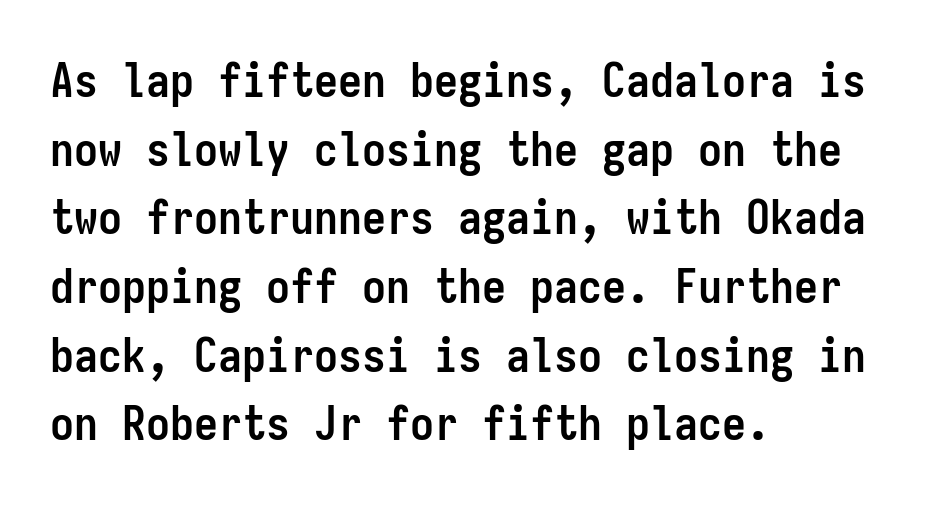
{"serif": "no", "italic": "no", "bold": "yes", "weight": "semibold", "width": "condensed", "stroke_contrast": "low", "x_height": "medium", "monospaced": "yes", "underline": "no", "align": "left", "line_spacing": "normal", "line_spacing_ratio": 1.43, "letter_spacing": "normal", "letter_spacing_em": 0.0, "glyph_px": 48}
